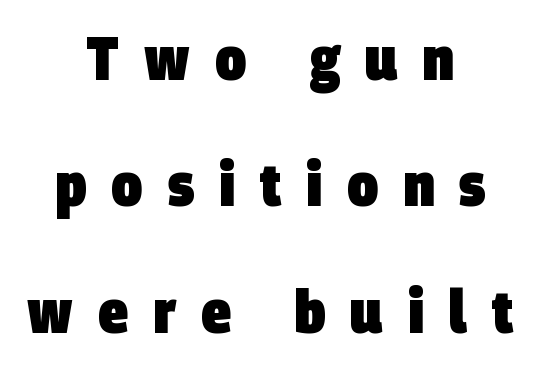
The image shows 61 px heavy, condensed sans-serif type; set centered, loose line spacing (2.07x), unusually wide letter spacing (+0.41 em), not underlined; low stroke contrast and a large x-height.
